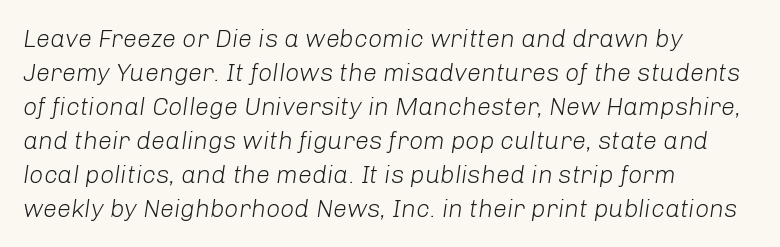
{"italic": "yes", "lean": "right", "slant_degrees": 8, "bold": "no", "underline": "no", "align": "left", "line_spacing": "normal", "line_spacing_ratio": 1.36, "letter_spacing": "normal", "letter_spacing_em": 0.0, "glyph_px": 25}
